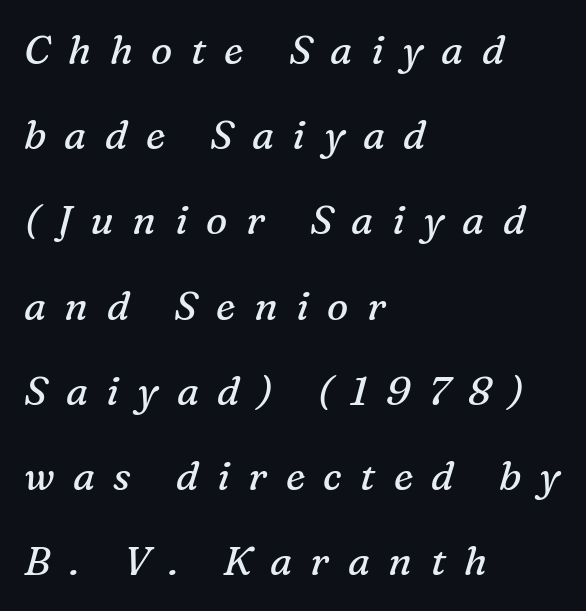
Q: Is the text bold? A: No.
Q: Is the text italic (slanted)? A: Yes, it leans right by about 16 degrees.
Q: Is the typeface a serif or a sans-serif typeface? A: Serif.
Q: Is the text underlined? A: No.
Q: How is the paragraph aligned? A: Left-aligned.
Q: Is the spacing between letters normal or unusually wide? A: Unusually wide.
Q: Is the spacing between lines tight, normal or loose? A: Loose.
Q: Width (condensed, normal, or wide)? A: Normal.
Q: Stroke contrast? A: Medium.
Q: x-height? A: Medium.
Q: Monospaced? A: No.
